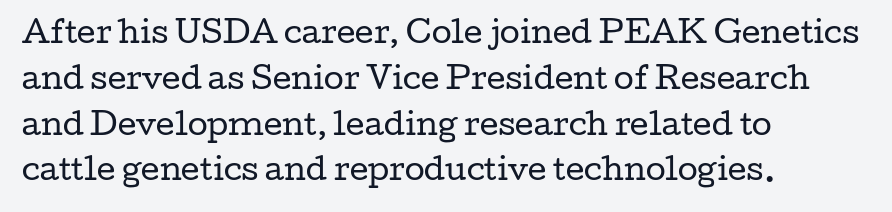
Q: Is the text bold? A: No.
Q: Is the text italic (slanted)? A: No, it is upright.
Q: Is the typeface a serif or a sans-serif typeface? A: Serif.
Q: Is the text underlined? A: No.
Q: How is the paragraph aligned? A: Left-aligned.
Q: Is the spacing between letters normal or unusually wide? A: Normal.
Q: Is the spacing between lines tight, normal or loose? A: Normal.
Q: Width (condensed, normal, or wide)? A: Wide.
Q: Stroke contrast? A: Low.
Q: x-height? A: Medium.
Q: Monospaced? A: No.
